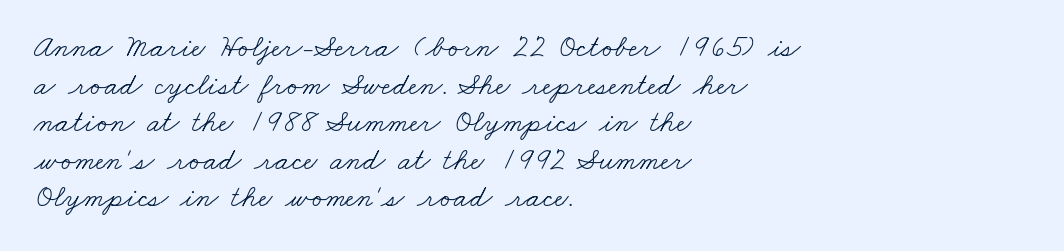
{"serif": "yes", "bold": "no", "weight": "light", "width": "wide", "stroke_contrast": "low", "x_height": "small", "monospaced": "no", "underline": "no", "align": "left", "line_spacing_ratio": 1.21, "letter_spacing": "normal", "letter_spacing_em": 0.0, "glyph_px": 31}
